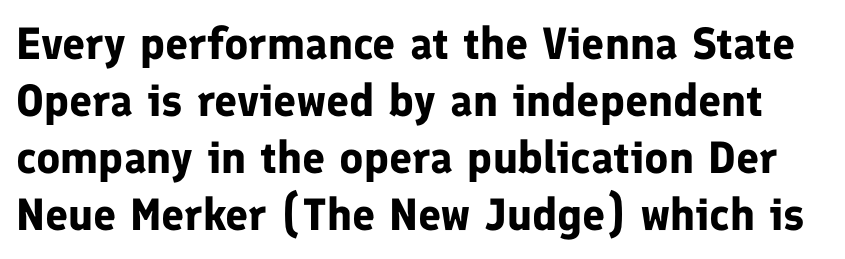
Rows of type keep a routine distance in the vertical direction. The face used here is proportionally spaced, like ordinary book or web type. These lines were composed using upright roman letters. Stroke terminals: plain, sans-serif. Summary of weight: heavy, a full bold.
